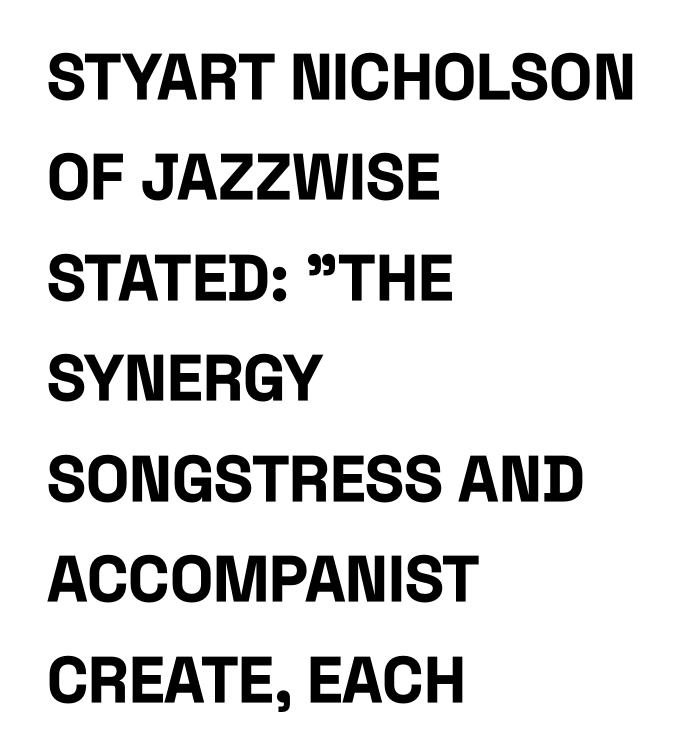
The image shows 64 px bold, condensed sans-serif type, upright; set left-aligned, normal line spacing (1.57x), normal letter spacing, not underlined; low stroke contrast and a large x-height.
